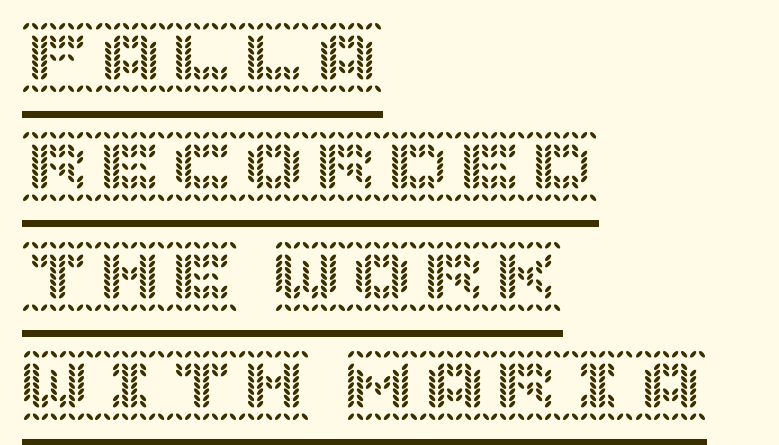
Compared with undecorated copy, this sample adds a rule below the words. Horizontally, the lines are justified to the leading edge only. Honestly, the row spacing looks completely unremarkable. Quick note: not italic, upright.
